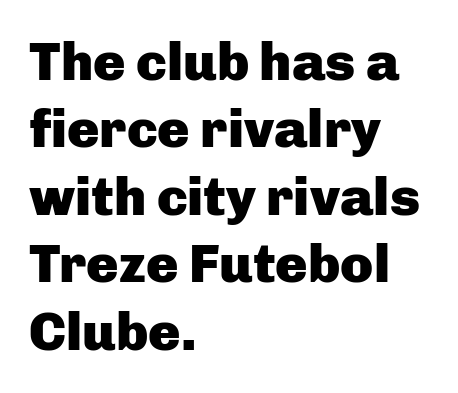
{"serif": "no", "italic": "no", "bold": "yes", "weight": "heavy", "width": "normal", "stroke_contrast": "low", "x_height": "medium", "monospaced": "no", "underline": "no", "align": "left", "line_spacing": "normal", "line_spacing_ratio": 1.25, "letter_spacing": "normal", "letter_spacing_em": 0.0, "glyph_px": 54}
